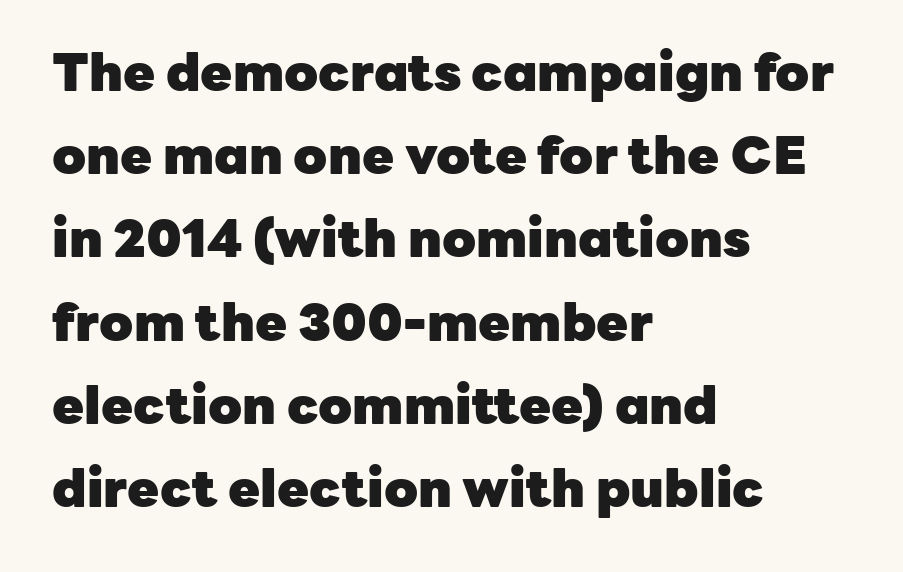
{"serif": "no", "italic": "no", "bold": "yes", "weight": "heavy", "width": "normal", "stroke_contrast": "low", "x_height": "medium", "monospaced": "no", "underline": "no", "align": "left", "line_spacing": "normal", "line_spacing_ratio": 1.6, "letter_spacing": "normal", "letter_spacing_em": 0.0, "glyph_px": 52}
